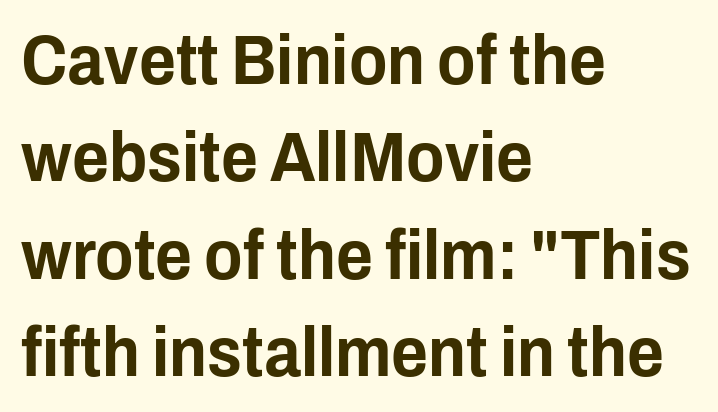
Q: Is the text italic (slanted)? A: No, it is upright.
Q: Is the typeface a serif or a sans-serif typeface? A: Sans-serif.
Q: Is the text underlined? A: No.
Q: How is the paragraph aligned? A: Left-aligned.
Q: Is the spacing between letters normal or unusually wide? A: Normal.
Q: Is the spacing between lines tight, normal or loose? A: Normal.
Q: Width (condensed, normal, or wide)? A: Condensed.
Q: Stroke contrast? A: Low.
Q: x-height? A: Medium.
Q: Monospaced? A: No.
